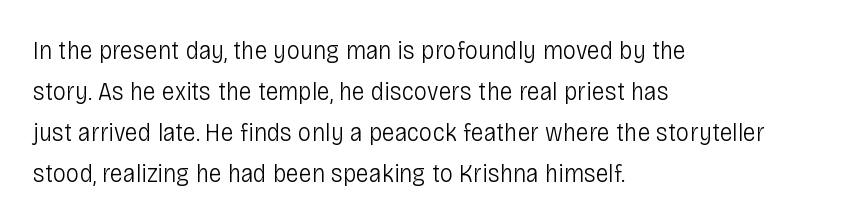
Q: Is the text bold? A: No.
Q: Is the text italic (slanted)? A: No, it is upright.
Q: Is the text underlined? A: No.
Q: How is the paragraph aligned? A: Left-aligned.
Q: Is the spacing between letters normal or unusually wide? A: Normal.
Q: Is the spacing between lines tight, normal or loose? A: Normal.
